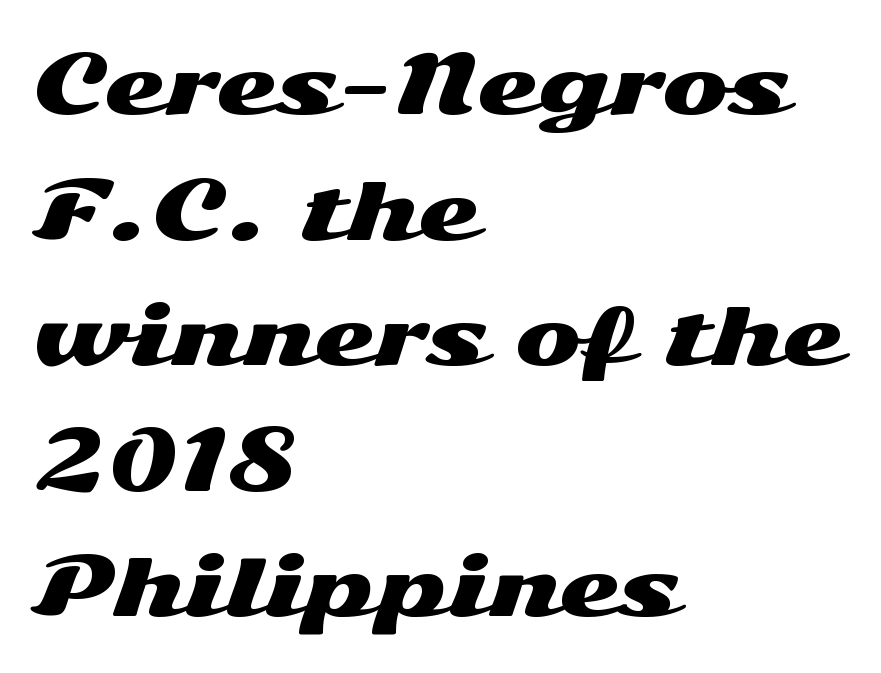
Q: Is the text italic (slanted)? A: Yes.
Q: Is the typeface a serif or a sans-serif typeface? A: Sans-serif.
Q: Is the text underlined? A: No.
Q: How is the paragraph aligned? A: Left-aligned.
Q: Is the spacing between letters normal or unusually wide? A: Normal.
Q: Is the spacing between lines tight, normal or loose? A: Normal.
Q: Width (condensed, normal, or wide)? A: Wide.
Q: Stroke contrast? A: Medium.
Q: x-height? A: Medium.
Q: Monospaced? A: No.
